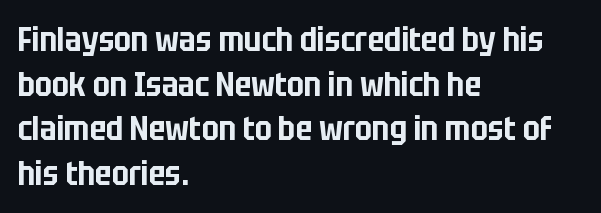
Q: Is the text italic (slanted)? A: No, it is upright.
Q: Is the typeface a serif or a sans-serif typeface? A: Sans-serif.
Q: Is the text underlined? A: No.
Q: How is the paragraph aligned? A: Left-aligned.
Q: Is the spacing between letters normal or unusually wide? A: Normal.
Q: Is the spacing between lines tight, normal or loose? A: Normal.
Q: Width (condensed, normal, or wide)? A: Condensed.
Q: Stroke contrast? A: Low.
Q: x-height? A: Large.
Q: Monospaced? A: No.
